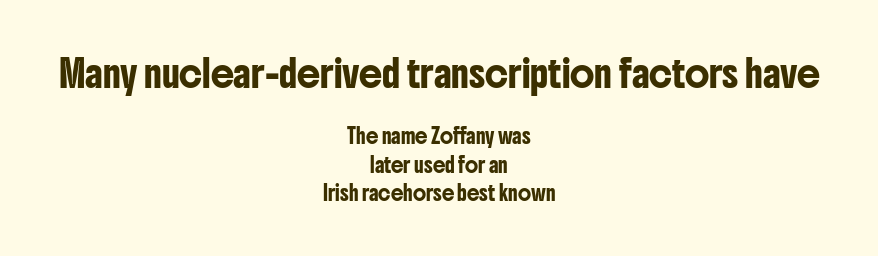
Q: Is the text italic (slanted)? A: No, it is upright.
Q: Is the text underlined? A: No.
Q: How is the paragraph aligned? A: Centered.
Q: Is the spacing between letters normal or unusually wide? A: Normal.
Q: Is the spacing between lines tight, normal or loose? A: Loose.
Q: Which block of text is set in a larger size, the first (top) or the second (bottom)? A: The first (top) one.
